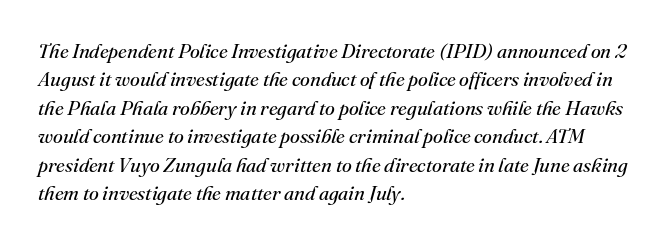
Q: Is the text bold? A: No.
Q: Is the text italic (slanted)? A: Yes, it leans right by about 16 degrees.
Q: Is the text underlined? A: No.
Q: How is the paragraph aligned? A: Left-aligned.
Q: Is the spacing between letters normal or unusually wide? A: Normal.
Q: Is the spacing between lines tight, normal or loose? A: Normal.
